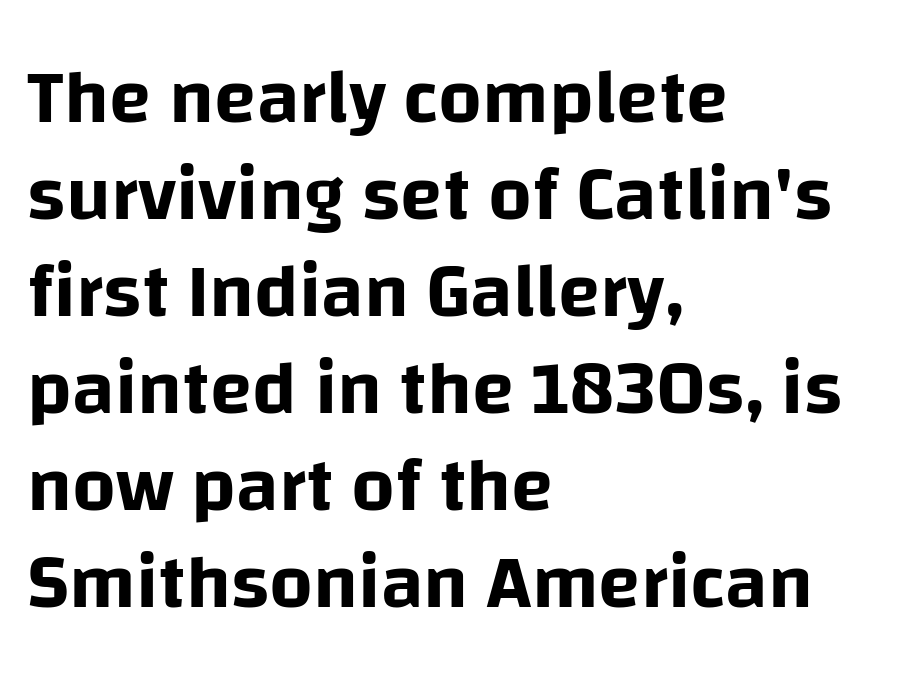
All the whitespace from short lines collects on the right. Each letter keeps its own natural width here, so spacing adapts to shape. This is roman type, the default non-slanted kind. Nope, no serifs anywhere on these letters. The baseline area is clear.
